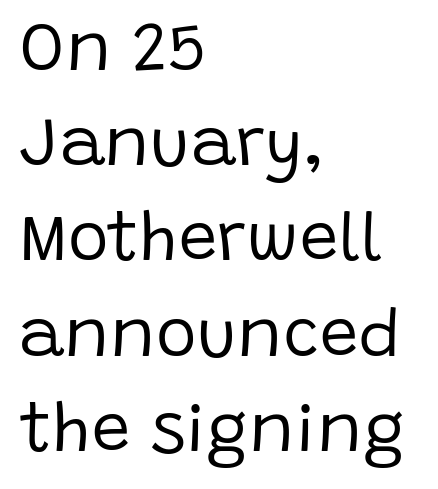
{"serif": "no", "italic": "no", "bold": "no", "weight": "regular", "width": "normal", "stroke_contrast": "low", "x_height": "large", "monospaced": "no", "underline": "no", "align": "left", "line_spacing": "normal", "line_spacing_ratio": 1.38, "letter_spacing": "normal", "letter_spacing_em": 0.0, "glyph_px": 69}
